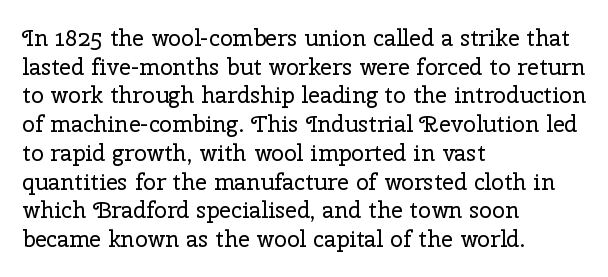
The lines sit at an ordinary, default distance from one another. The text block is weighted toward the left margin, trailing off unevenly rightward. Tracking value appears to be zero — textbook default spacing. Has an underline been added? It has not. Stroke mass is kept to a normal reading level or below.
